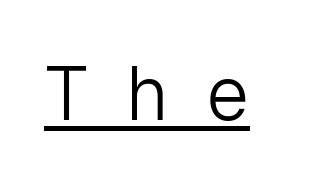
The rendering uses typewriter-style spacing with identical character cells. Stroke mass is kept to a normal reading level or below. You can see a thin bar hugging the bottom of the glyphs. Typographically, this falls in the sans-serif category.
